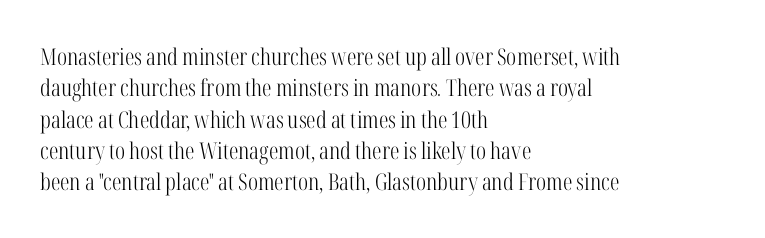
One glance says typical: line gaps are just what's usual. What stands out about the letter spacing? Nothing — it is the standard amount. This reads as an unemphasized weight, regular at the heaviest. The text block is weighted toward the left margin, trailing off unevenly rightward. Descender tails drop into unmarked territory. The specimen reads as upright at a glance.
